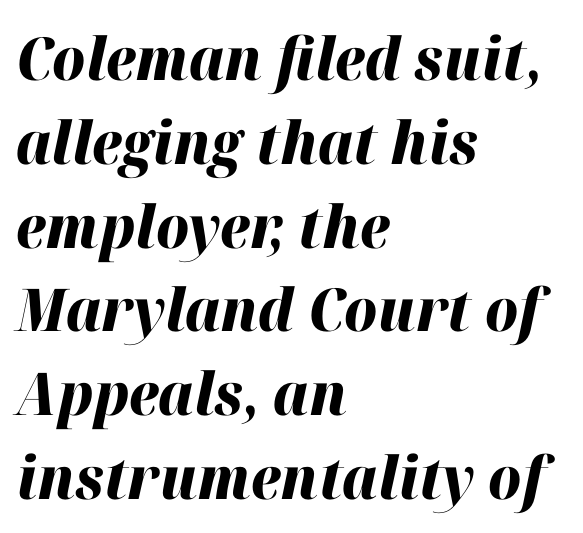
Q: Is the text bold? A: Yes.
Q: Is the text italic (slanted)? A: Yes, it leans right by about 12 degrees.
Q: Is the text underlined? A: No.
Q: How is the paragraph aligned? A: Left-aligned.
Q: Is the spacing between letters normal or unusually wide? A: Normal.
Q: Is the spacing between lines tight, normal or loose? A: Normal.
Q: Width (condensed, normal, or wide)? A: Normal.
Q: Stroke contrast? A: High.
Q: x-height? A: Medium.
Q: Monospaced? A: No.
